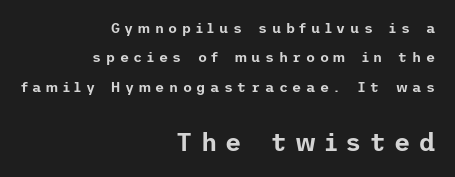
The image shows 25 px text type, upright; set right-aligned, loose line spacing (2.09x), unusually wide letter spacing (+0.33 em), not underlined; the second (bottom) block is 1.79x larger.
